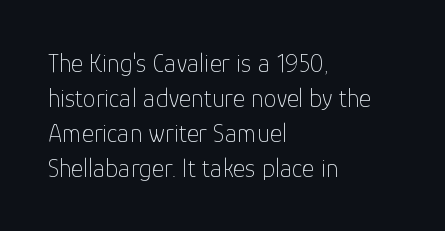
{"italic": "no", "bold": "no", "underline": "no", "align": "left", "line_spacing": "normal", "line_spacing_ratio": 1.34, "letter_spacing": "normal", "letter_spacing_em": 0.0, "glyph_px": 26}
